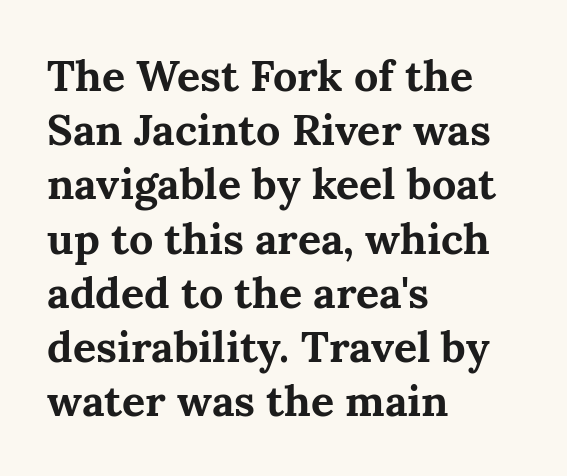
The image shows 43 px bold serif type, upright; set left-aligned, normal line spacing (1.26x), normal letter spacing, not underlined; medium stroke contrast and a medium x-height.
